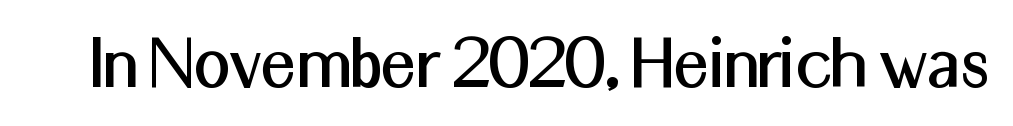
{"serif": "no", "italic": "no", "width": "normal", "stroke_contrast": "medium", "x_height": "medium", "monospaced": "no", "underline": "no", "letter_spacing": "normal", "letter_spacing_em": 0.0, "glyph_px": 79}
